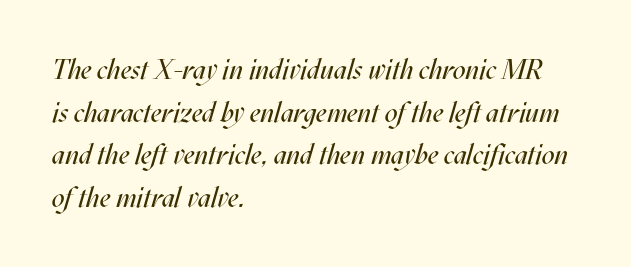
Q: Is the text bold? A: No.
Q: Is the text italic (slanted)? A: Yes, it leans right by about 17 degrees.
Q: Is the text underlined? A: No.
Q: How is the paragraph aligned? A: Left-aligned.
Q: Is the spacing between letters normal or unusually wide? A: Normal.
Q: Is the spacing between lines tight, normal or loose? A: Normal.
Q: Width (condensed, normal, or wide)? A: Condensed.
Q: Stroke contrast? A: Medium.
Q: x-height? A: Large.
Q: Monospaced? A: No.
